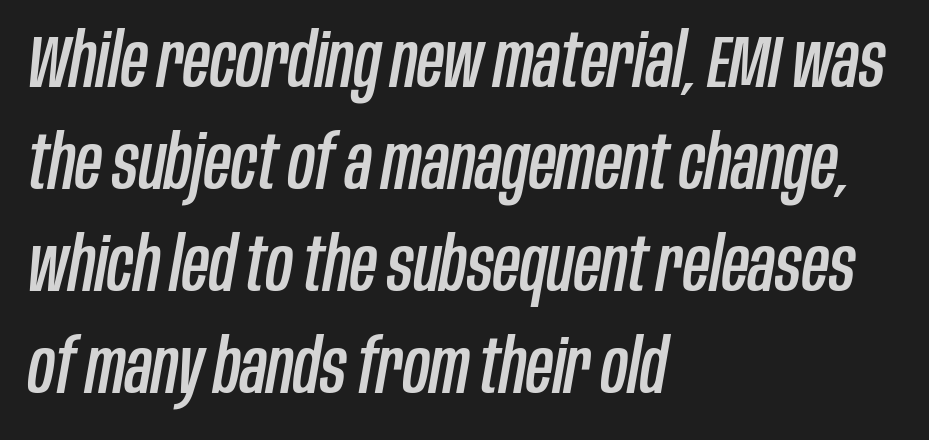
Only glyphs here, with clear space below each row. A typesetter would mark this as italic. This block has exactly the height ordinary leading produces. Notice how the passage keeps a crisp vertical edge on the left only.
